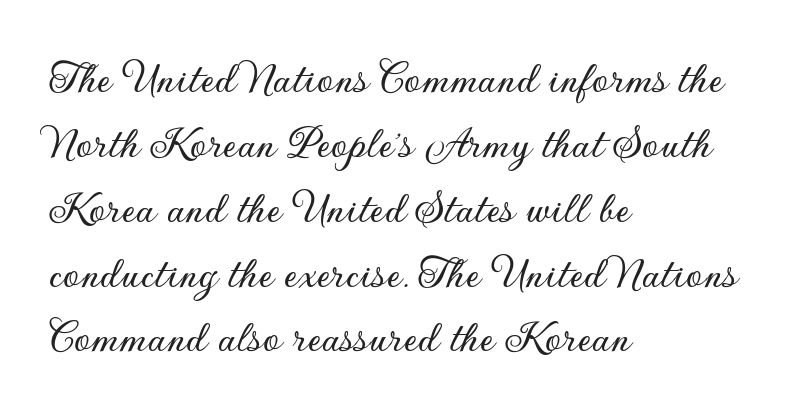
{"serif": "no", "width": "normal", "stroke_contrast": "low", "x_height": "small", "monospaced": "no", "underline": "no", "align": "left", "line_spacing": "normal", "line_spacing_ratio": 1.38, "letter_spacing": "normal", "letter_spacing_em": 0.0, "glyph_px": 47}
